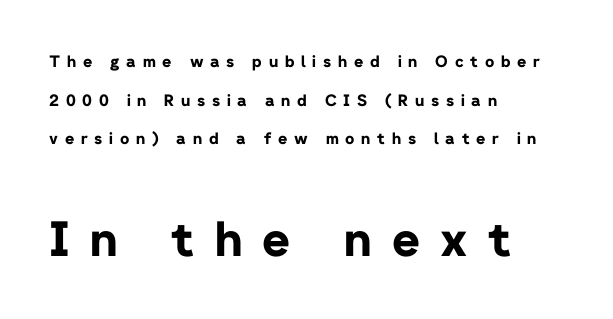
The image shows 48 px bold sans-serif type, upright; set left-aligned, loose line spacing (2.42x), unusually wide letter spacing (+0.42 em), not underlined; the second (bottom) block is 3.0x larger; low stroke contrast and a medium x-height.
